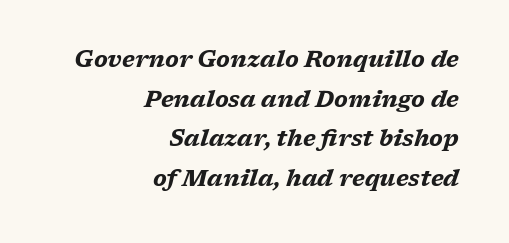
Q: Is the text bold? A: Yes.
Q: Is the text italic (slanted)? A: Yes, it leans right by about 17 degrees.
Q: Is the text underlined? A: No.
Q: How is the paragraph aligned? A: Right-aligned.
Q: Is the spacing between letters normal or unusually wide? A: Normal.
